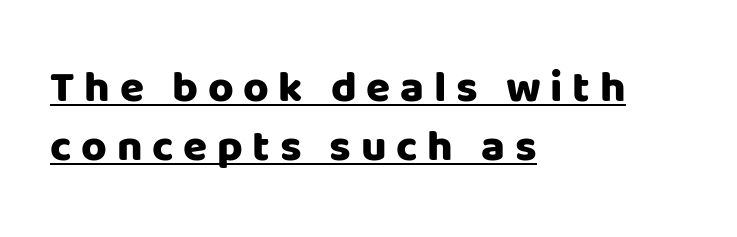
Q: Is the text bold? A: Yes.
Q: Is the text italic (slanted)? A: No, it is upright.
Q: Is the typeface a serif or a sans-serif typeface? A: Sans-serif.
Q: Is the text underlined? A: Yes.
Q: How is the paragraph aligned? A: Left-aligned.
Q: Is the spacing between letters normal or unusually wide? A: Unusually wide.
Q: Is the spacing between lines tight, normal or loose? A: Normal.
Q: Width (condensed, normal, or wide)? A: Normal.
Q: Stroke contrast? A: Low.
Q: x-height? A: Large.
Q: Monospaced? A: No.
